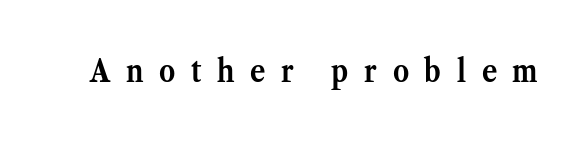
Q: Is the text bold? A: Yes.
Q: Is the text italic (slanted)? A: No, it is upright.
Q: Is the typeface a serif or a sans-serif typeface? A: Serif.
Q: Is the text underlined? A: No.
Q: Is the spacing between letters normal or unusually wide? A: Unusually wide.
Q: Width (condensed, normal, or wide)? A: Normal.
Q: Stroke contrast? A: Medium.
Q: x-height? A: Medium.
Q: Monospaced? A: No.
